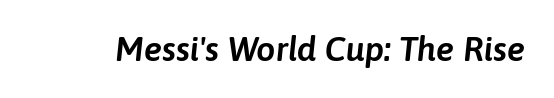
The image shows 34 px text type, italic (leaning right); set normal letter spacing, not underlined; low stroke contrast and a medium x-height.
